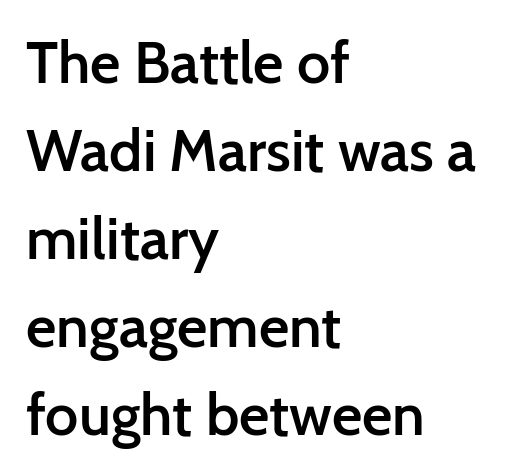
{"serif": "no", "italic": "no", "bold": "semi", "weight": "semibold", "width": "normal", "stroke_contrast": "low", "x_height": "medium", "monospaced": "no", "underline": "no", "align": "left", "line_spacing": "normal", "line_spacing_ratio": 1.49, "letter_spacing": "normal", "letter_spacing_em": 0.0, "glyph_px": 59}
